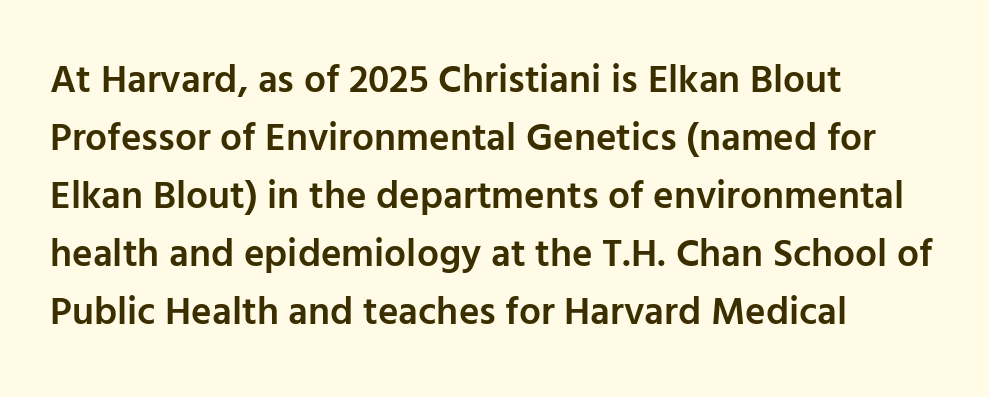
The image shows 39 px semibold sans-serif type, upright; set left-aligned, normal line spacing (1.49x), normal letter spacing, not underlined; low stroke contrast and a medium x-height.
